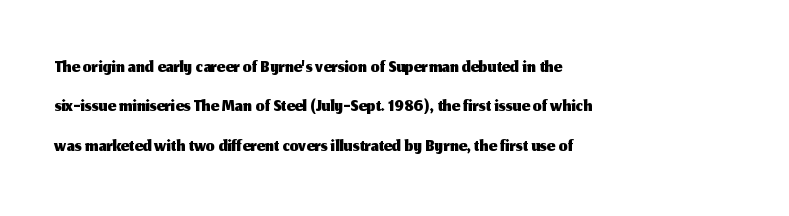
{"serif": "no", "italic": "no", "width": "normal", "stroke_contrast": "medium", "x_height": "medium", "monospaced": "no", "underline": "no", "align": "left", "line_spacing": "normal", "line_spacing_ratio": 1.41, "letter_spacing": "normal", "letter_spacing_em": 0.0, "glyph_px": 28}
